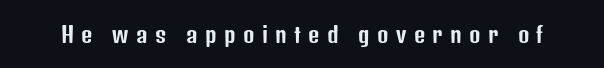
{"italic": "no", "underline": "no", "letter_spacing": "wide", "letter_spacing_em": 0.33, "glyph_px": 22}
